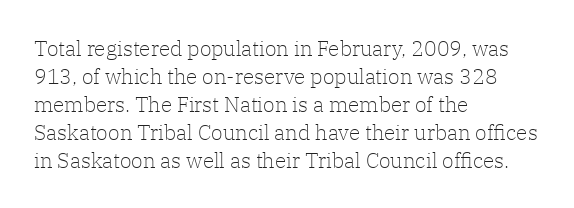
Q: Is the text bold? A: No.
Q: Is the text italic (slanted)? A: No, it is upright.
Q: Is the text underlined? A: No.
Q: How is the paragraph aligned? A: Left-aligned.
Q: Is the spacing between letters normal or unusually wide? A: Normal.
Q: Is the spacing between lines tight, normal or loose? A: Normal.
